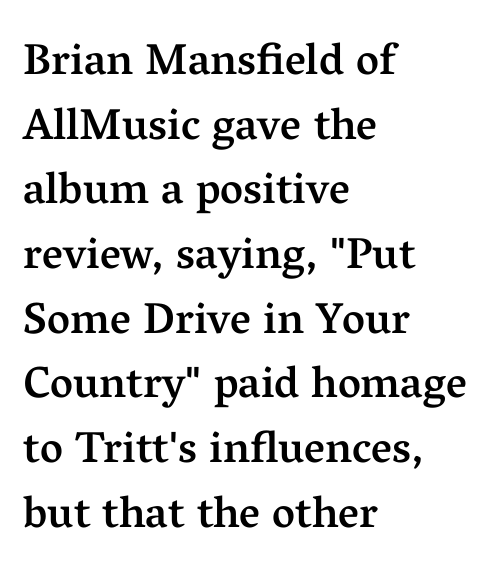
Each letter keeps its own natural width here, so spacing adapts to shape. Rule under the text: the space is simply empty. Honestly, the row spacing looks completely unremarkable. A roman cut, with each character standing at attention. Semibold letterforms, between regular and bold. Tracking here is standard; glyphs follow each other at the usual distance.
